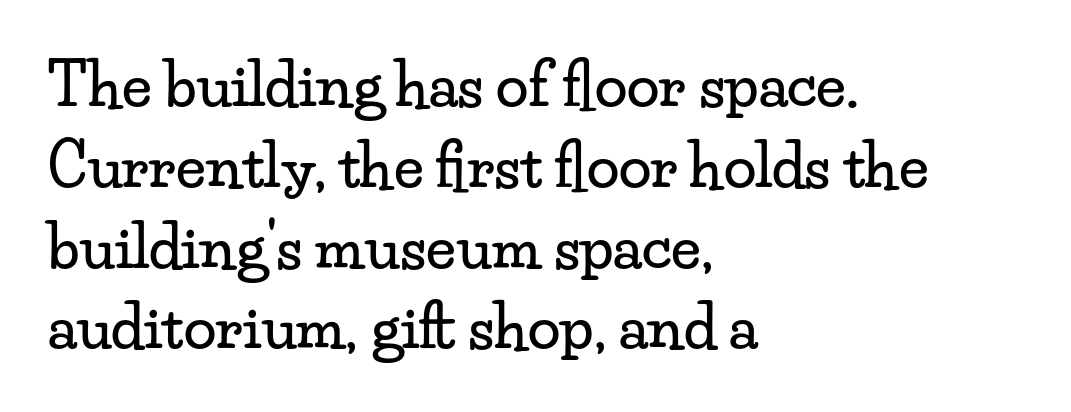
{"serif": "yes", "italic": "no", "width": "wide", "stroke_contrast": "low", "x_height": "small", "monospaced": "no", "underline": "no", "align": "left", "line_spacing": "normal", "line_spacing_ratio": 1.37, "letter_spacing": "normal", "letter_spacing_em": 0.0, "glyph_px": 59}
